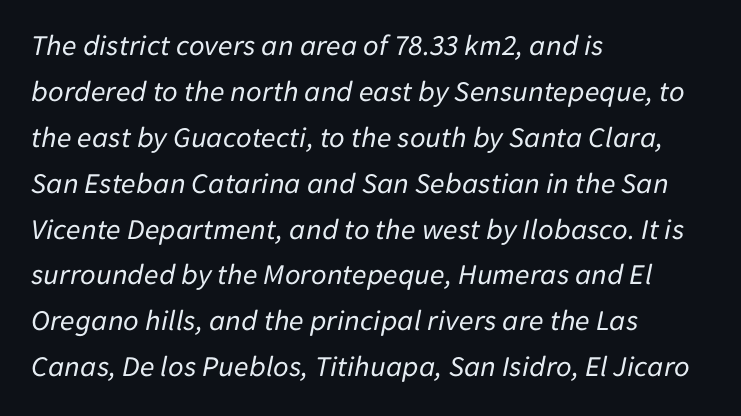
Q: Is the text bold? A: No.
Q: Is the text italic (slanted)? A: Yes, it leans right by about 11 degrees.
Q: Is the text underlined? A: No.
Q: How is the paragraph aligned? A: Left-aligned.
Q: Is the spacing between letters normal or unusually wide? A: Normal.
Q: Is the spacing between lines tight, normal or loose? A: Normal.
Q: Width (condensed, normal, or wide)? A: Normal.
Q: Stroke contrast? A: Low.
Q: x-height? A: Medium.
Q: Monospaced? A: No.
